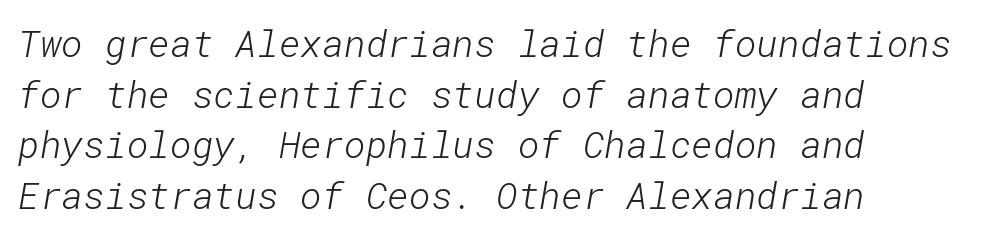
Does the type have serifs? No, each stem ends abruptly. Horizontal alignment here is leftward, the default for most running prose. The specimen omits any rule beneath the text block's lines. The tracking reads as untouched default to a designer's eye.
